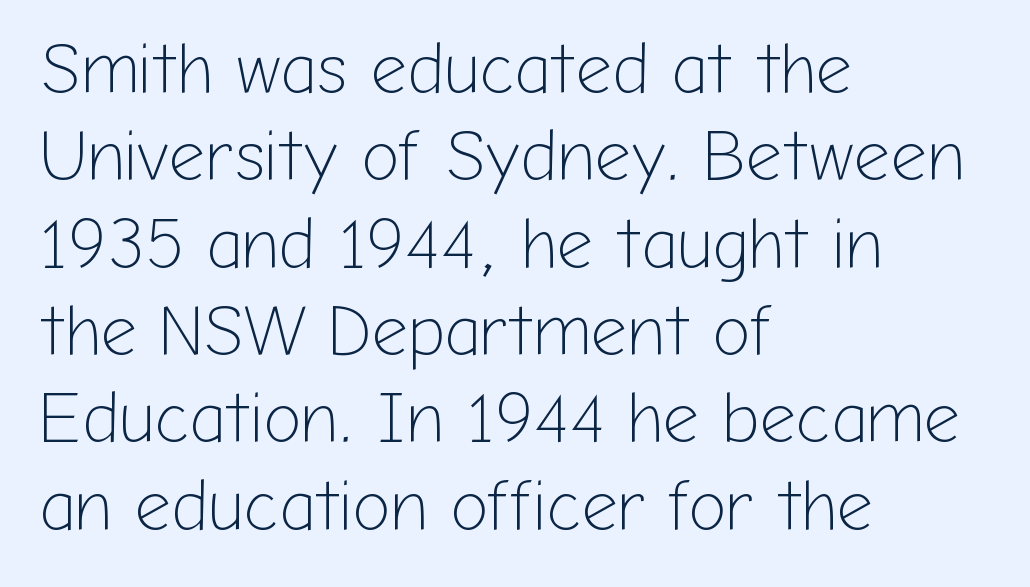
{"serif": "no", "italic": "no", "bold": "no", "weight": "light", "width": "normal", "stroke_contrast": "low", "x_height": "medium", "monospaced": "no", "underline": "no", "align": "left", "line_spacing_ratio": 1.23, "letter_spacing": "normal", "letter_spacing_em": 0.0, "glyph_px": 71}
